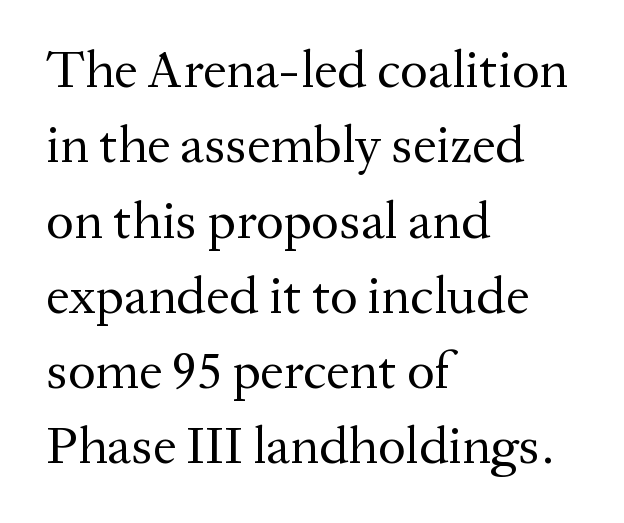
No letter is thick-stroked: the sample isn't bold. No italicization has been applied; the sample stays upright. The designer left line spacing at the default. Here the glyphs are tracked normally, forming tight word shapes. Anything drawn beneath the words? Only blank space. Casual observation: everything's shoved over to the left.
